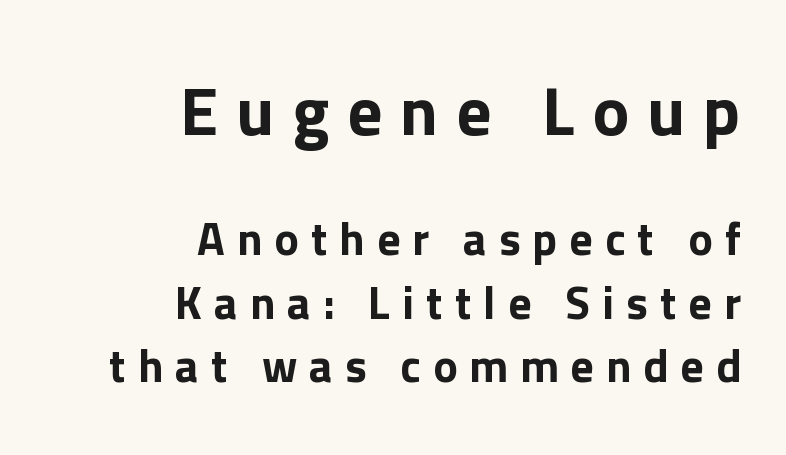
The image shows 69 px sans-serif type, upright; set right-aligned, normal line spacing (1.38x), unusually wide letter spacing (+0.26 em), not underlined; the first (top) block is 1.5x larger; low stroke contrast and a medium x-height.
